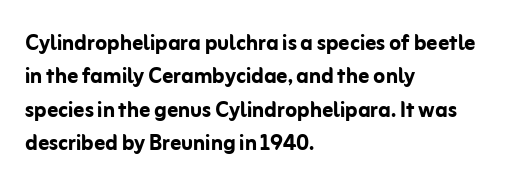
There is no visible air inserted between adjacent glyphs. Compared with a centered layout, this one pins lines to the left instead. The strokes are fattened all the way to bold. A typesetter would mark this as roman, not italic. The words here are not underlined.
